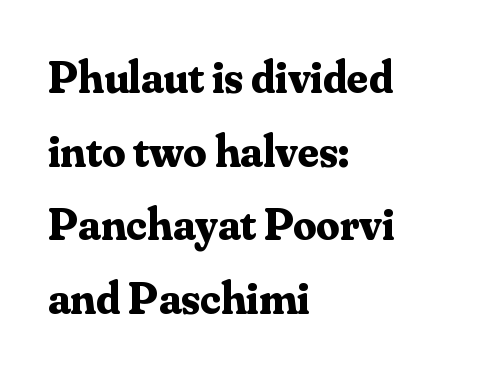
The paragraph shown leans on its left margin. Regarding leading, the lines here are spaced in the standard way. There is no visible air inserted between adjacent glyphs. The typography opts for an upright posture over an oblique one. The text was rendered using a seriffed face with decorative stroke endings.
